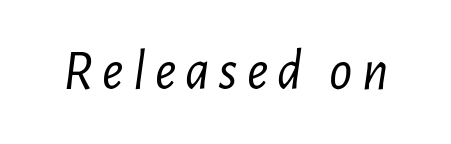
Q: Is the text bold? A: No.
Q: Is the text italic (slanted)? A: Yes, it leans right by about 7 degrees.
Q: Is the text underlined? A: No.
Q: Width (condensed, normal, or wide)? A: Condensed.
Q: Stroke contrast? A: Low.
Q: x-height? A: Medium.
Q: Monospaced? A: No.
